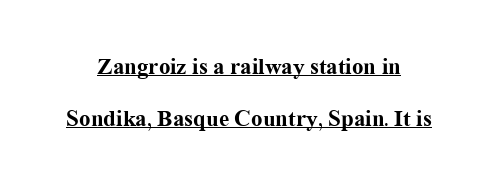
The image shows 23 px bold type, upright; set loose line spacing (2.25x), normal letter spacing, underlined.
